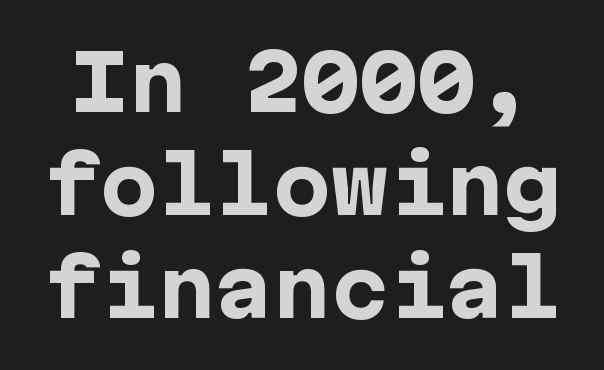
The rendering shows plain stroke endings on the letterforms — a sans-serif design. Emphasis by weight is at full strength: bold. Anything drawn beneath the words? Only blank space. Students, observe: this is what conventionally led text looks like.
